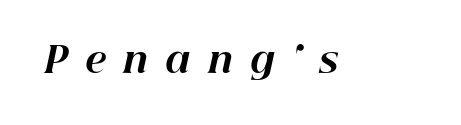
The specimen omits any rule beneath the text block's lines. This sample has the flowing, uneven cadence of proportional lettering. The strokes are fattened all the way to bold. The letters are slanted; this is an italic face.
